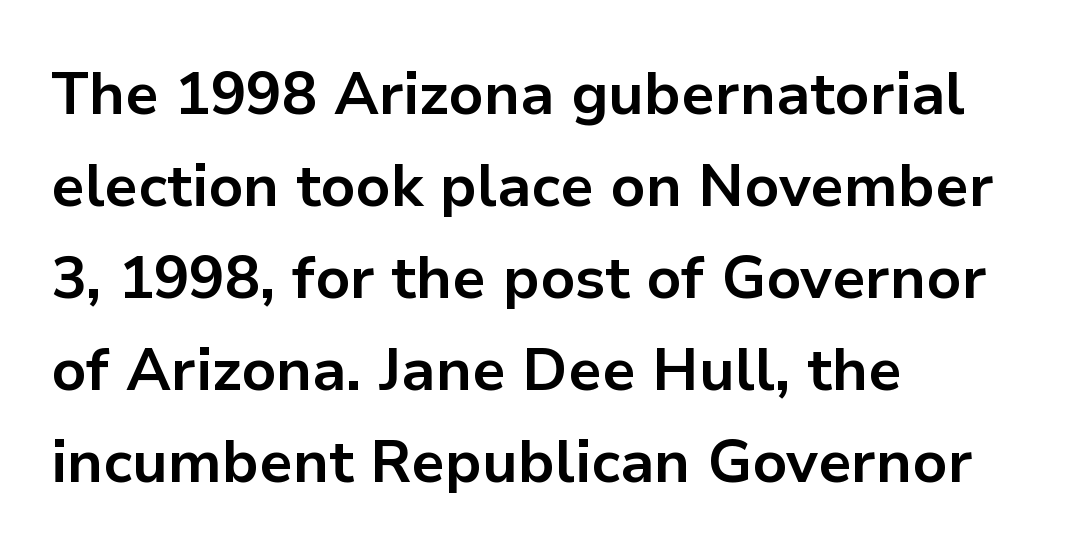
The image shows 59 px bold sans-serif type, upright; set left-aligned, normal line spacing (1.56x), normal letter spacing, not underlined; low stroke contrast and a medium x-height.
